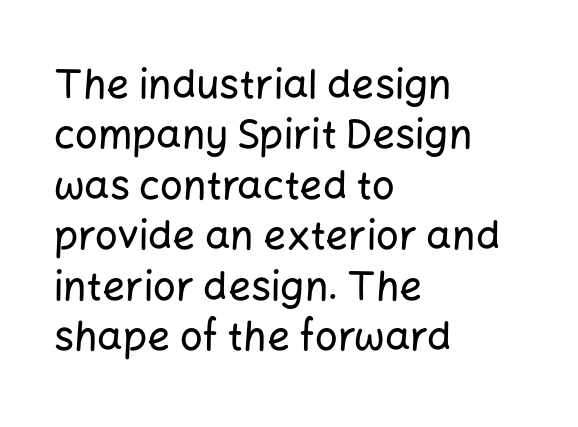
{"serif": "no", "italic": "no", "width": "normal", "stroke_contrast": "low", "x_height": "medium", "monospaced": "no", "underline": "no", "align": "left", "line_spacing": "normal", "line_spacing_ratio": 1.26, "letter_spacing": "normal", "letter_spacing_em": 0.0, "glyph_px": 40}
